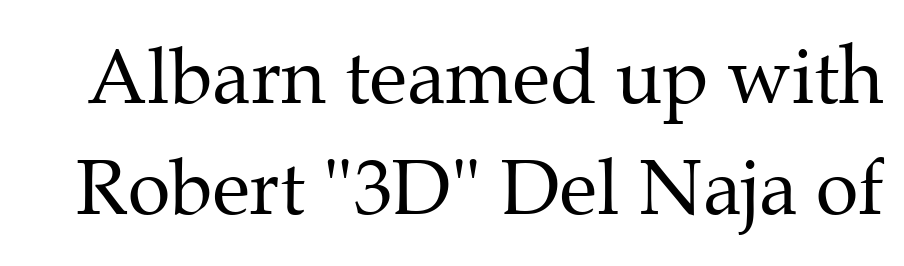
The image shows 77 px regular-weight serif type, upright; set normal line spacing (1.44x), normal letter spacing, not underlined; medium stroke contrast and a medium x-height.
